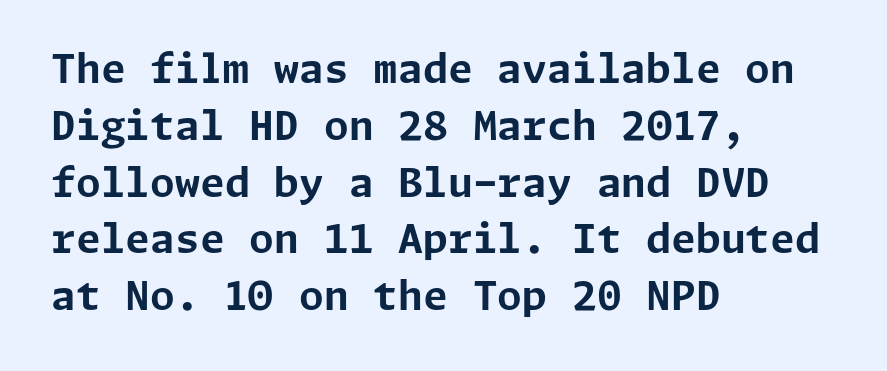
The typesetter chose a ragged-right arrangement here. Heft: maximum for text — a bold. Between one letter and the next there's only the usual sliver of space. Regular leading. The specimen omits any rule beneath the text block's lines. Nothing sits at the stroke ends, so this counts as sans-serif.
